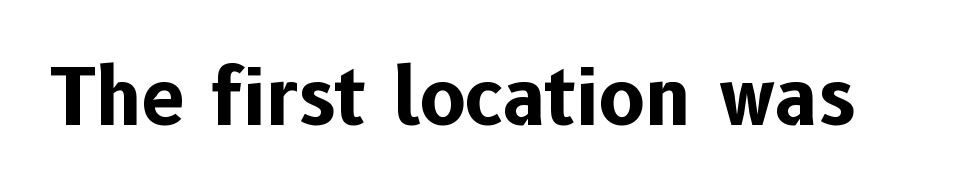
The image shows 77 px bold sans-serif type, upright; set normal letter spacing, not underlined; low stroke contrast and a medium x-height.
